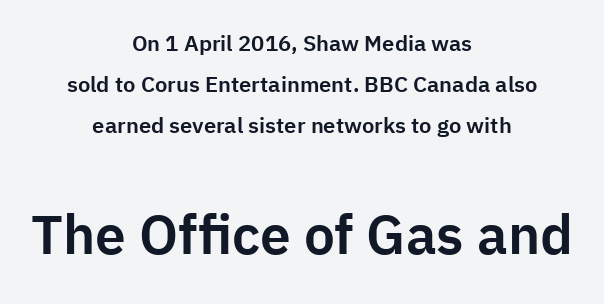
The image shows 55 px sans-serif type, upright; set centered, line spacing 1.86x, normal letter spacing, not underlined; the second (bottom) block is 2.5x larger; low stroke contrast and a medium x-height.
